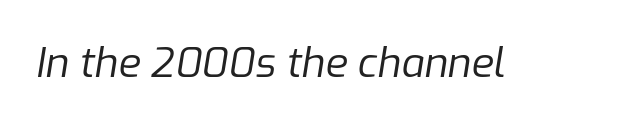
The image shows 41 px regular-weight type, italic (leaning right); set normal letter spacing, not underlined; low stroke contrast and a medium x-height.
